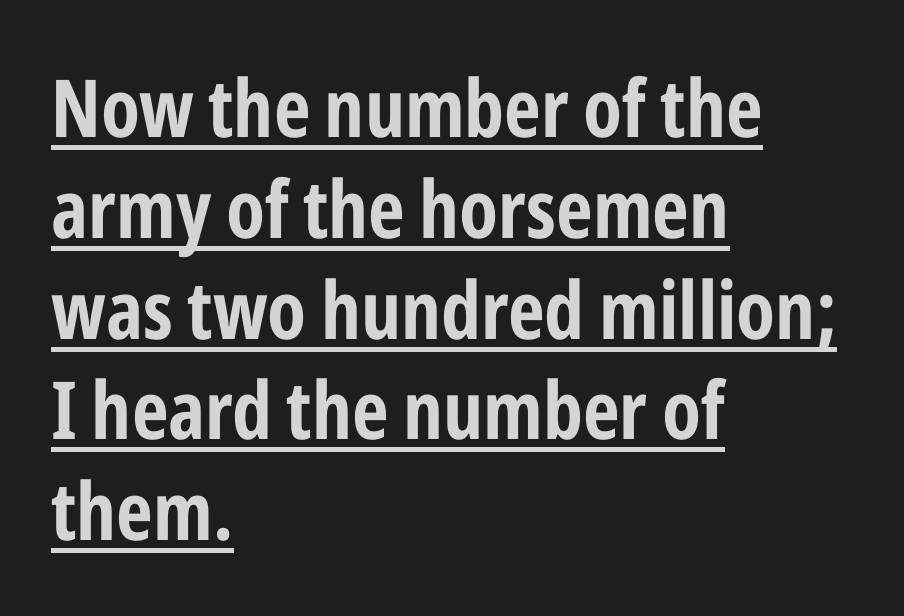
Q: Is the text bold? A: Yes.
Q: Is the text italic (slanted)? A: No, it is upright.
Q: Is the typeface a serif or a sans-serif typeface? A: Sans-serif.
Q: Is the text underlined? A: Yes.
Q: How is the paragraph aligned? A: Left-aligned.
Q: Is the spacing between letters normal or unusually wide? A: Normal.
Q: Is the spacing between lines tight, normal or loose? A: Normal.
Q: Width (condensed, normal, or wide)? A: Condensed.
Q: Stroke contrast? A: Low.
Q: x-height? A: Medium.
Q: Monospaced? A: No.
